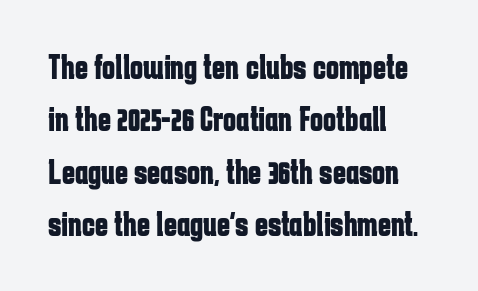
Line starts are locked; line ends wander. Its strokes are broad and dark, the hallmark of bold type. Typographically, this falls in the sans-serif category. You could not count columns in this text — the font is proportionally spaced. Check under the words: just untouched page.
